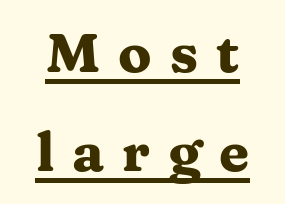
The image shows 55 px heavy, wide serif type, upright; set line spacing 1.8x, unusually wide letter spacing (+0.33 em), underlined; medium stroke contrast and a medium x-height.
